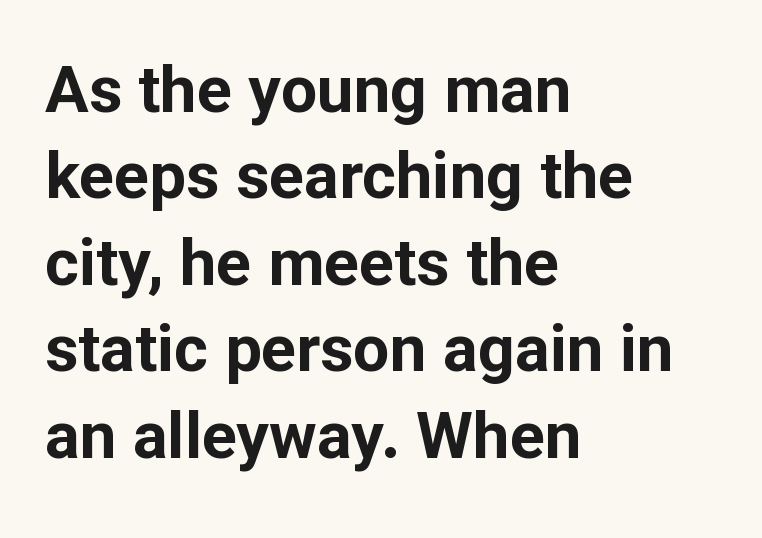
{"serif": "no", "italic": "no", "bold": "yes", "weight": "bold", "width": "normal", "stroke_contrast": "low", "x_height": "medium", "monospaced": "no", "underline": "no", "align": "left", "line_spacing": "normal", "line_spacing_ratio": 1.33, "letter_spacing": "normal", "letter_spacing_em": 0.0, "glyph_px": 65}
